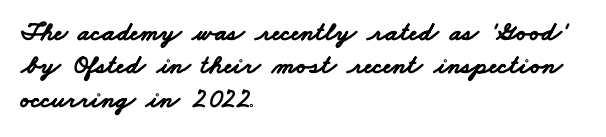
Q: Is the text bold? A: Yes.
Q: Is the text underlined? A: No.
Q: How is the paragraph aligned? A: Left-aligned.
Q: Is the spacing between letters normal or unusually wide? A: Normal.
